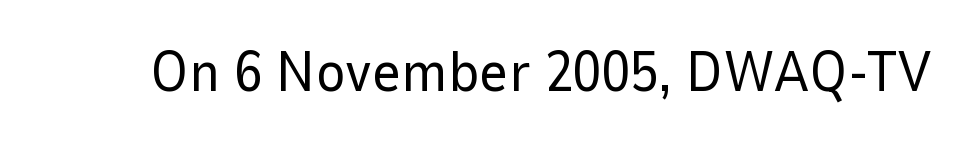
{"serif": "no", "italic": "no", "bold": "no", "weight": "regular", "width": "normal", "stroke_contrast": "low", "x_height": "medium", "monospaced": "no", "underline": "no", "letter_spacing": "normal", "letter_spacing_em": 0.0, "glyph_px": 57}
